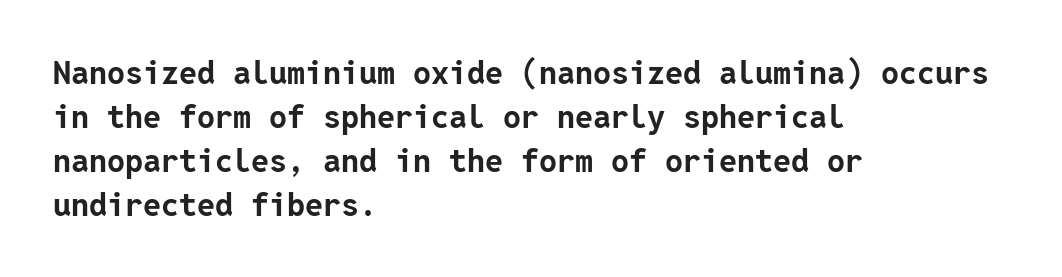
This sample is left-justified, so line endings fall wherever the words run out. Thick stems and heavy bowls — unmistakably bold. Stroke terminals: plain, sans-serif. Look at the tracking — it's just the regular setting, nothing added.
